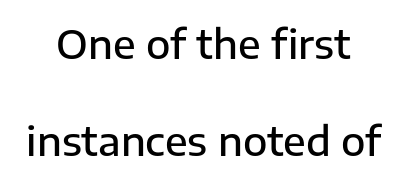
Q: Is the text bold? A: Semi-bold.
Q: Is the text italic (slanted)? A: No, it is upright.
Q: Is the typeface a serif or a sans-serif typeface? A: Sans-serif.
Q: Is the text underlined? A: No.
Q: How is the paragraph aligned? A: Centered.
Q: Is the spacing between letters normal or unusually wide? A: Normal.
Q: Is the spacing between lines tight, normal or loose? A: Loose.
Q: Width (condensed, normal, or wide)? A: Normal.
Q: Stroke contrast? A: Low.
Q: x-height? A: Medium.
Q: Monospaced? A: No.
